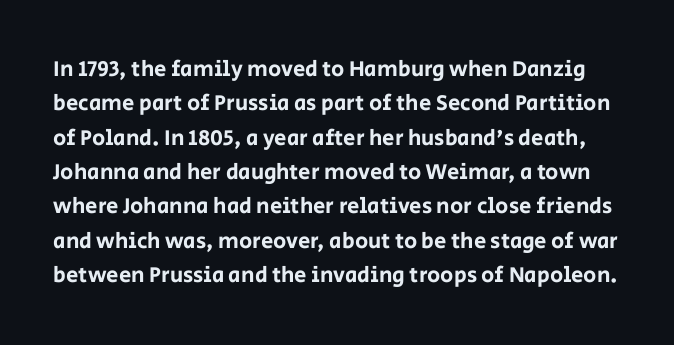
Q: Is the text italic (slanted)? A: No, it is upright.
Q: Is the text underlined? A: No.
Q: Is the spacing between letters normal or unusually wide? A: Normal.
Q: Is the spacing between lines tight, normal or loose? A: Normal.
